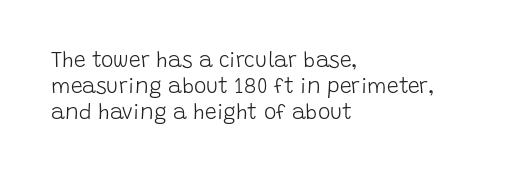
The typography opts for an upright posture over an oblique one. Unmarked baselines from the first word to the last. Students, note that the glyphs here touch the page at normal intervals. Which margin do the lines hug? The left one — the right edge is uneven. The typesetting does not lean heavy: it is not bold.
